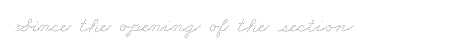
Between one letter and the next there's only the usual sliver of space. Weight: in the light-to-regular range. This rendering features lettering with no underline.
